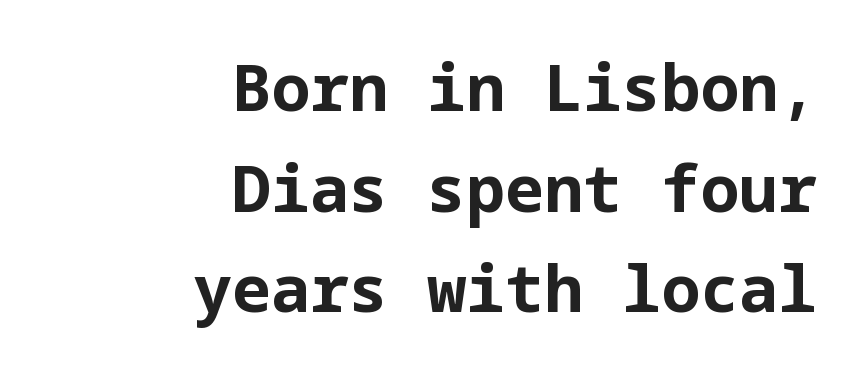
{"serif": "no", "italic": "no", "bold": "yes", "weight": "bold", "width": "normal", "stroke_contrast": "low", "x_height": "medium", "underline": "no", "align": "right", "line_spacing": "normal", "line_spacing_ratio": 1.55, "letter_spacing": "normal", "letter_spacing_em": 0.0, "glyph_px": 65}
